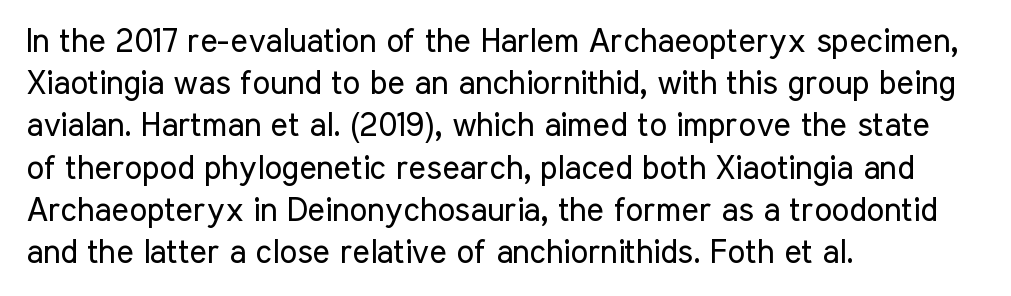
The image shows 33 px regular-weight, condensed sans-serif type, upright; set left-aligned, normal line spacing (1.28x), normal letter spacing, not underlined; low stroke contrast and a medium x-height.
